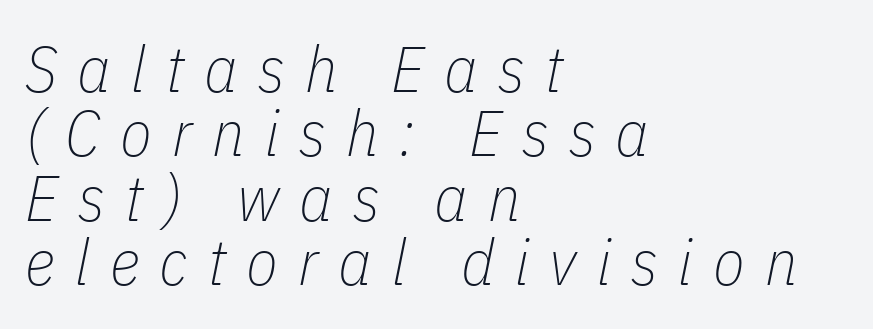
{"italic": "yes", "lean": "right", "slant_degrees": 11, "bold": "no", "weight": "thin", "width": "condensed", "stroke_contrast": "low", "x_height": "medium", "monospaced": "no", "underline": "no", "align": "left", "line_spacing": "tight", "line_spacing_ratio": 0.99, "letter_spacing": "wide", "letter_spacing_em": 0.31, "glyph_px": 65}
